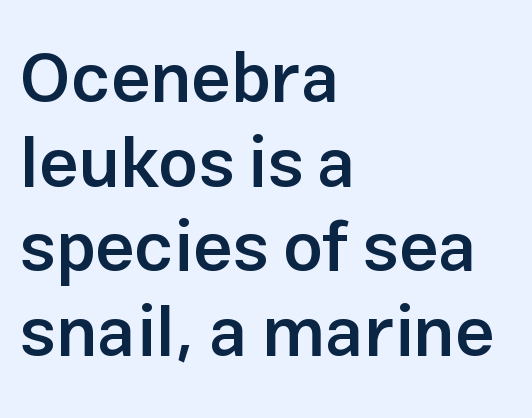
The image shows 70 px semibold sans-serif type, upright; set left-aligned, line spacing 1.21x, normal letter spacing, not underlined; low stroke contrast and a medium x-height.
